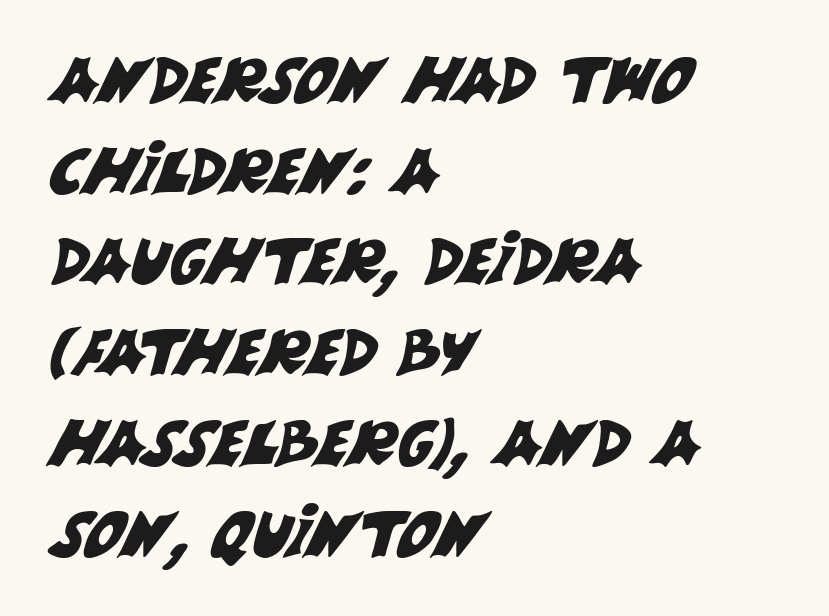
{"serif": "no", "width": "normal", "stroke_contrast": "medium", "x_height": "large", "monospaced": "no", "underline": "no", "align": "left", "line_spacing": "normal", "line_spacing_ratio": 1.44, "letter_spacing": "normal", "letter_spacing_em": 0.0, "glyph_px": 63}
